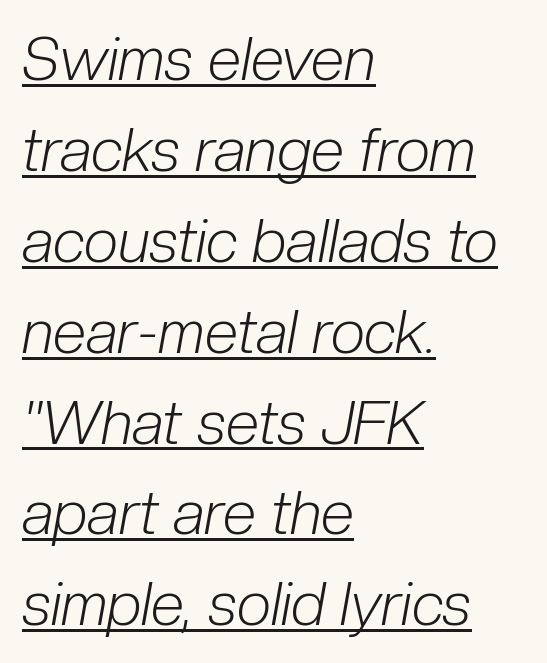
{"italic": "yes", "lean": "right", "slant_degrees": 10, "bold": "no", "weight": "light", "width": "condensed", "stroke_contrast": "low", "x_height": "medium", "monospaced": "no", "underline": "yes", "align": "left", "line_spacing": "normal", "line_spacing_ratio": 1.49, "letter_spacing": "normal", "letter_spacing_em": 0.0, "glyph_px": 61}
